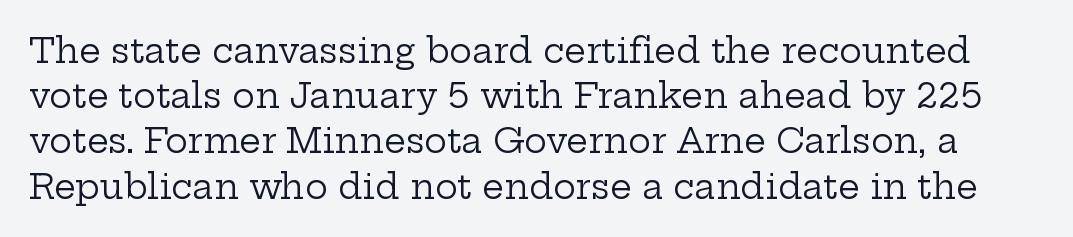
The image shows 34 px regular-weight, wide serif type, upright; set normal line spacing (1.33x), normal letter spacing, not underlined; low stroke contrast and a medium x-height.
